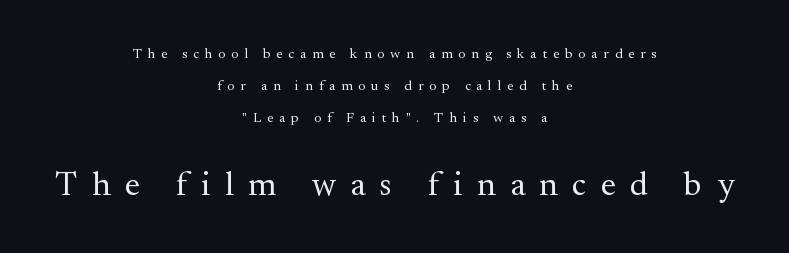
This sample uses an upright cut, with every glyph sitting square on the baseline. The typeface chosen for these lines features serifs. Heft: none added — not bold. The gap between lines stays unmarked. The passage shown is typed in a proportional face where columns would drift.
